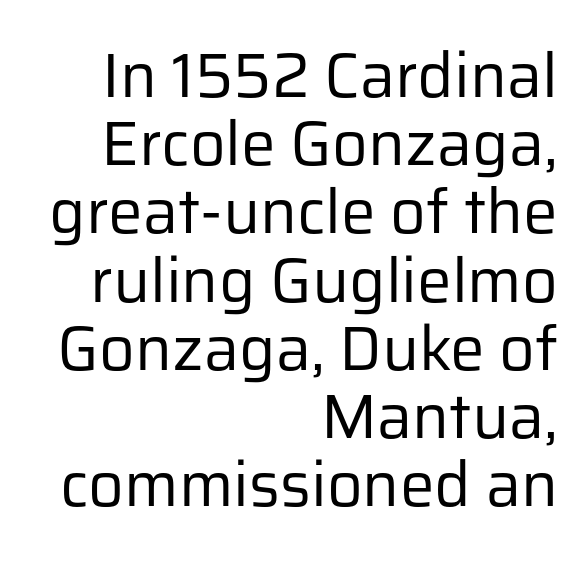
Honestly, there is no underline to notice here at all. When letters stand straight like this, we call the style roman or upright. Each letter keeps its own natural width here, so spacing adapts to shape. Nothing sits at the stroke ends, so this counts as sans-serif. You could call the tracking neutral — neither tight nor loose.
